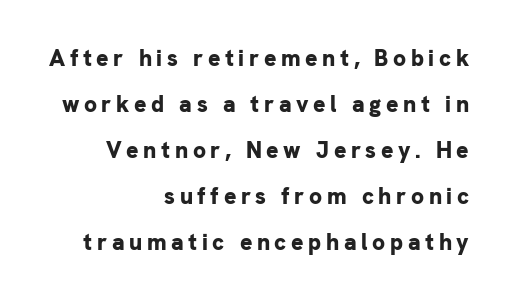
{"italic": "no", "bold": "yes", "underline": "no", "align": "right", "line_spacing": "loose", "line_spacing_ratio": 2.0, "letter_spacing": "wide", "letter_spacing_em": 0.2, "glyph_px": 23}
